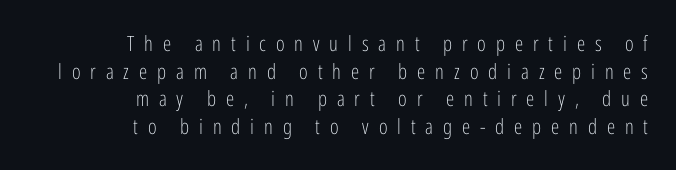
{"italic": "no", "bold": "no", "underline": "no", "align": "right", "line_spacing": "normal", "line_spacing_ratio": 1.32, "letter_spacing": "wide", "letter_spacing_em": 0.47, "glyph_px": 21}
